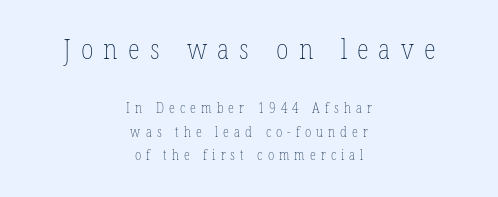
{"italic": "no", "bold": "no", "weight": "thin", "width": "condensed", "stroke_contrast": "low", "x_height": "medium", "monospaced": "no", "underline": "no", "align": "center", "line_spacing": "normal", "line_spacing_ratio": 1.68, "letter_spacing": "wide", "letter_spacing_em": 0.36, "larger_block": "first", "size_ratio": 2.0, "glyph_px": 28}
